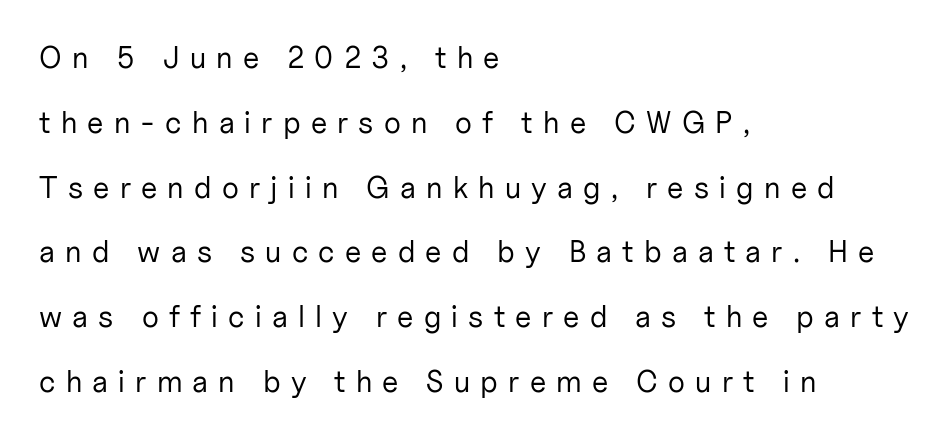
The image shows 30 px regular-weight sans-serif type, upright; set left-aligned, loose line spacing (2.16x), unusually wide letter spacing (+0.34 em), not underlined; low stroke contrast and a medium x-height.
